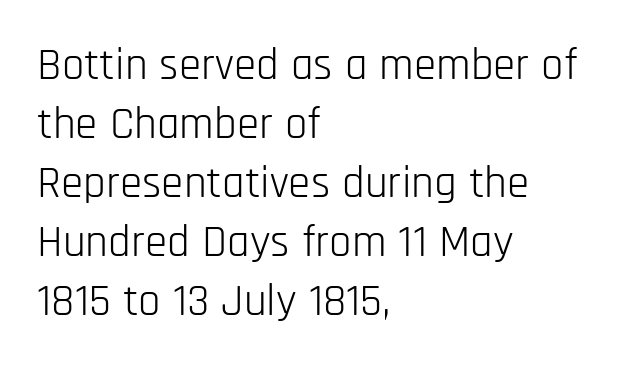
{"serif": "no", "italic": "no", "bold": "no", "weight": "light", "width": "condensed", "stroke_contrast": "low", "x_height": "large", "monospaced": "no", "underline": "no", "align": "left", "line_spacing": "normal", "line_spacing_ratio": 1.31, "letter_spacing": "normal", "letter_spacing_em": 0.0, "glyph_px": 45}
